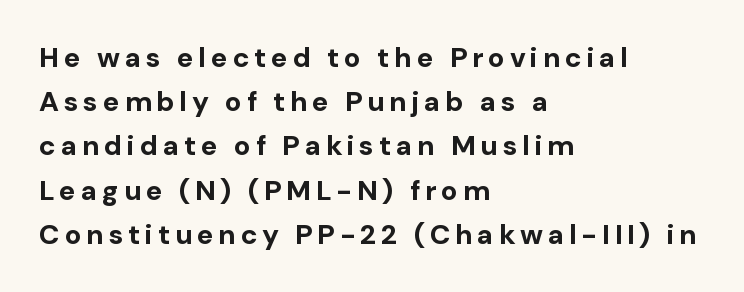
The image shows 28 px bold sans-serif type, upright; set left-aligned, normal line spacing (1.58x), not underlined; low stroke contrast and a medium x-height.
